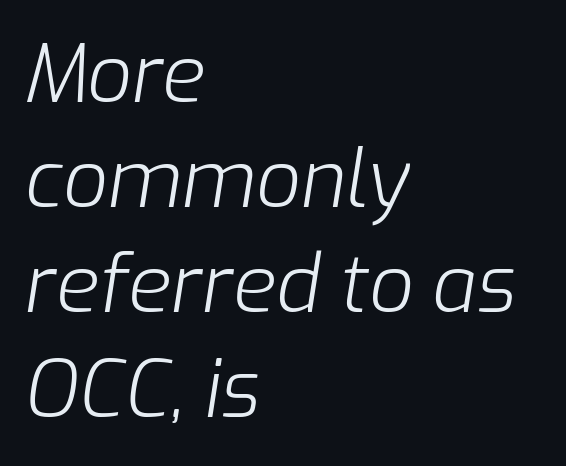
{"italic": "yes", "lean": "right", "slant_degrees": 9, "bold": "no", "weight": "light", "width": "normal", "stroke_contrast": "low", "x_height": "medium", "monospaced": "no", "underline": "no", "align": "left", "line_spacing": "normal", "line_spacing_ratio": 1.33, "letter_spacing": "normal", "letter_spacing_em": 0.0, "glyph_px": 79}
